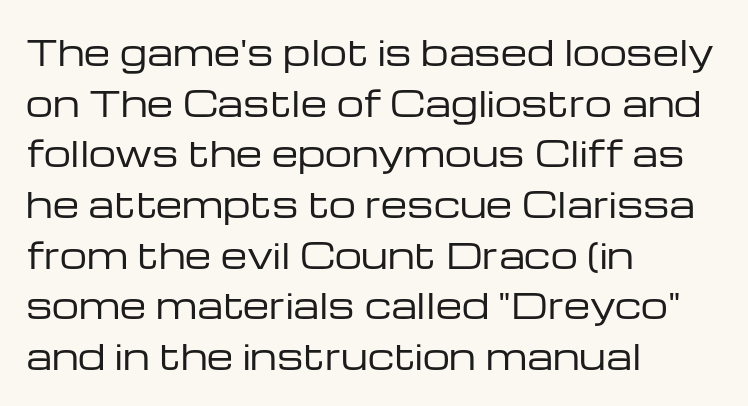
{"serif": "no", "italic": "no", "bold": "no", "weight": "regular", "width": "wide", "stroke_contrast": "low", "x_height": "medium", "monospaced": "no", "underline": "no", "align": "left", "line_spacing": "normal", "line_spacing_ratio": 1.49, "letter_spacing": "normal", "letter_spacing_em": 0.0, "glyph_px": 34}
